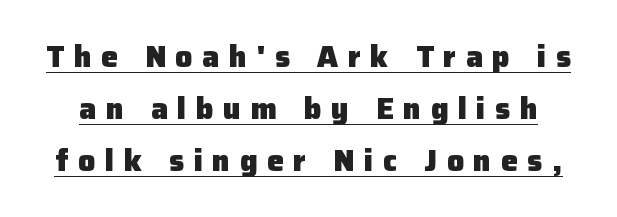
The image shows 30 px heavy sans-serif type, upright; set line spacing 1.73x, unusually wide letter spacing (+0.32 em), underlined; low stroke contrast and a medium x-height.
